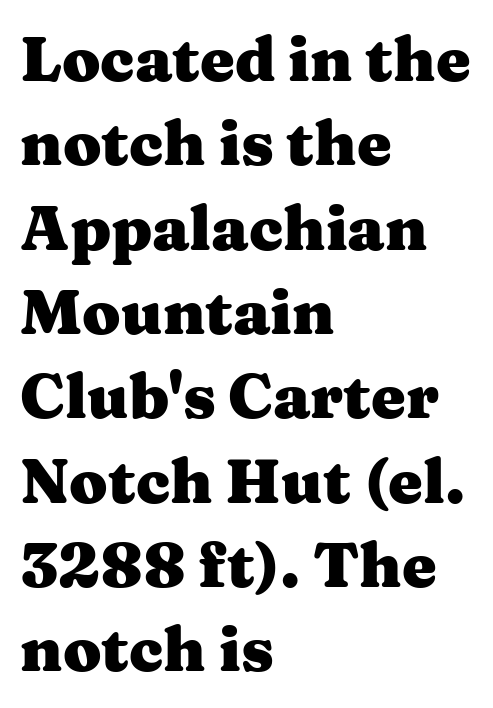
The zone under the glyphs is completely vacant. A typesetter would call this proportional, since set widths differ per character. Rendered with straight, roman letterforms. Regular leading.
